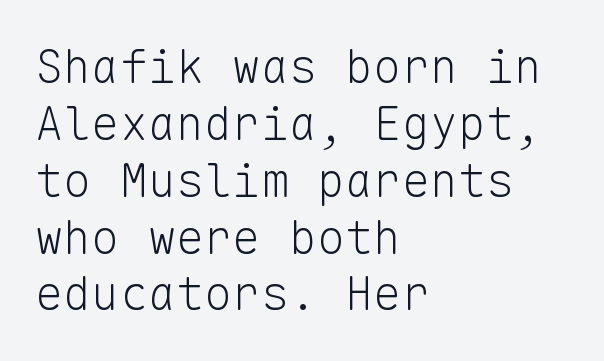
{"serif": "no", "italic": "no", "bold": "no", "weight": "light", "width": "normal", "stroke_contrast": "low", "x_height": "medium", "monospaced": "yes", "underline": "no", "align": "left", "line_spacing_ratio": 1.21, "letter_spacing": "normal", "letter_spacing_em": 0.0, "glyph_px": 47}
